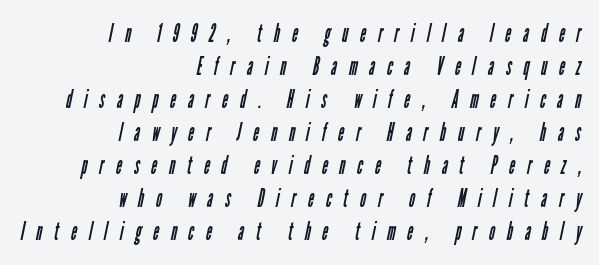
The image shows 25 px text type; set right-aligned, normal line spacing (1.32x), unusually wide letter spacing (+0.48 em), not underlined.
